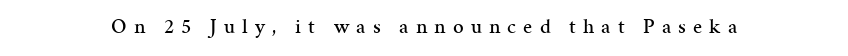
Q: Is the text italic (slanted)? A: No, it is upright.
Q: Is the text underlined? A: No.
Q: Is the spacing between letters normal or unusually wide? A: Unusually wide.
